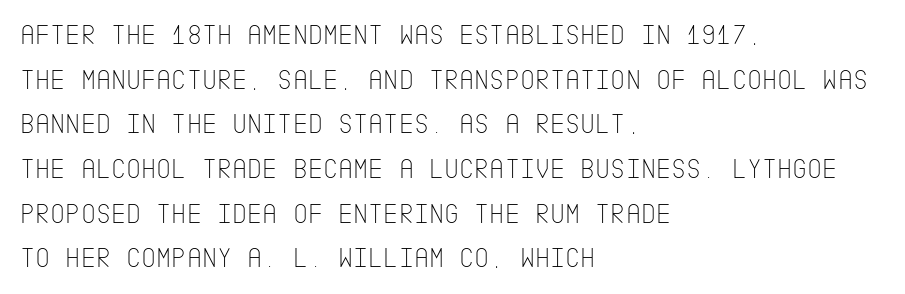
Q: Is the text bold? A: No.
Q: Is the text italic (slanted)? A: No, it is upright.
Q: Is the typeface a serif or a sans-serif typeface? A: Sans-serif.
Q: Is the text underlined? A: No.
Q: How is the paragraph aligned? A: Left-aligned.
Q: Is the spacing between letters normal or unusually wide? A: Normal.
Q: Is the spacing between lines tight, normal or loose? A: Normal.
Q: Width (condensed, normal, or wide)? A: Condensed.
Q: Stroke contrast? A: Low.
Q: x-height? A: Large.
